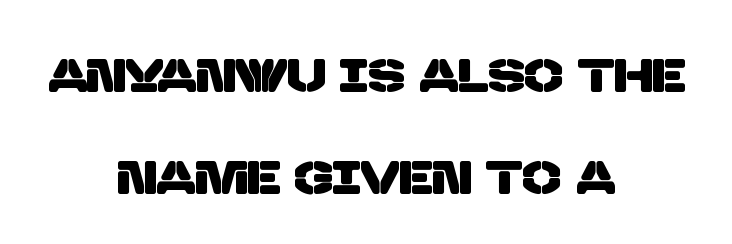
{"serif": "no", "width": "normal", "stroke_contrast": "low", "x_height": "large", "monospaced": "no", "underline": "no", "align": "center", "line_spacing": "loose", "line_spacing_ratio": 2.21, "letter_spacing": "normal", "letter_spacing_em": 0.0, "glyph_px": 46}
